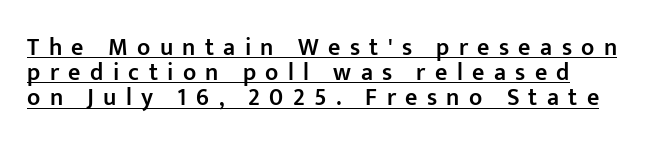
{"italic": "no", "bold": "semi", "underline": "yes", "line_spacing": "tight", "line_spacing_ratio": 1.05, "letter_spacing": "wide", "letter_spacing_em": 0.39, "glyph_px": 24}
